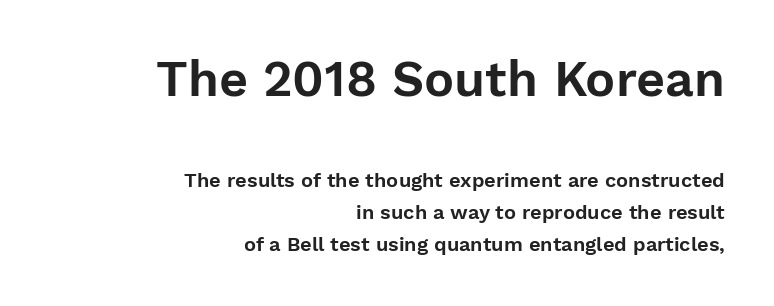
{"serif": "no", "italic": "no", "width": "normal", "stroke_contrast": "low", "x_height": "medium", "monospaced": "no", "underline": "no", "align": "right", "line_spacing": "normal", "line_spacing_ratio": 1.59, "letter_spacing": "normal", "letter_spacing_em": 0.0, "larger_block": "first", "size_ratio": 2.5, "glyph_px": 50}
